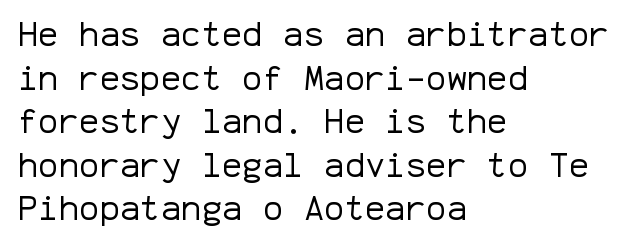
Q: Is the text bold? A: No.
Q: Is the text italic (slanted)? A: No, it is upright.
Q: Is the typeface a serif or a sans-serif typeface? A: Sans-serif.
Q: Is the text underlined? A: No.
Q: How is the paragraph aligned? A: Left-aligned.
Q: Is the spacing between letters normal or unusually wide? A: Normal.
Q: Is the spacing between lines tight, normal or loose? A: Normal.
Q: Width (condensed, normal, or wide)? A: Normal.
Q: Stroke contrast? A: Low.
Q: x-height? A: Medium.
Q: Monospaced? A: Yes.
